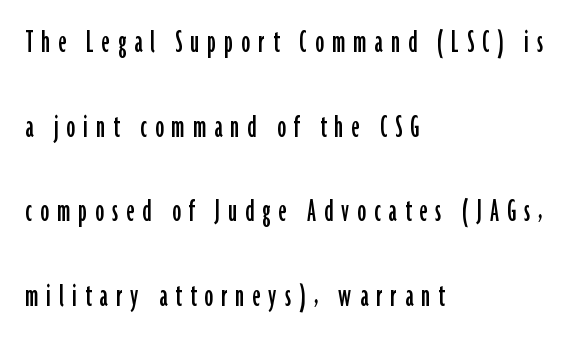
The image shows 35 px condensed sans-serif type, upright; set left-aligned, loose line spacing (2.42x), unusually wide letter spacing (+0.23 em), not underlined; low stroke contrast and a medium x-height.
